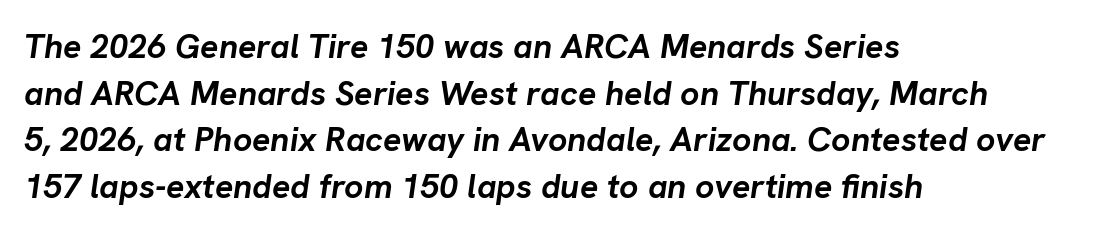
{"italic": "yes", "lean": "right", "slant_degrees": 8, "bold": "yes", "weight": "semibold", "width": "normal", "stroke_contrast": "low", "x_height": "medium", "monospaced": "no", "underline": "no", "align": "left", "line_spacing": "normal", "line_spacing_ratio": 1.37, "letter_spacing": "normal", "letter_spacing_em": 0.0, "glyph_px": 34}
